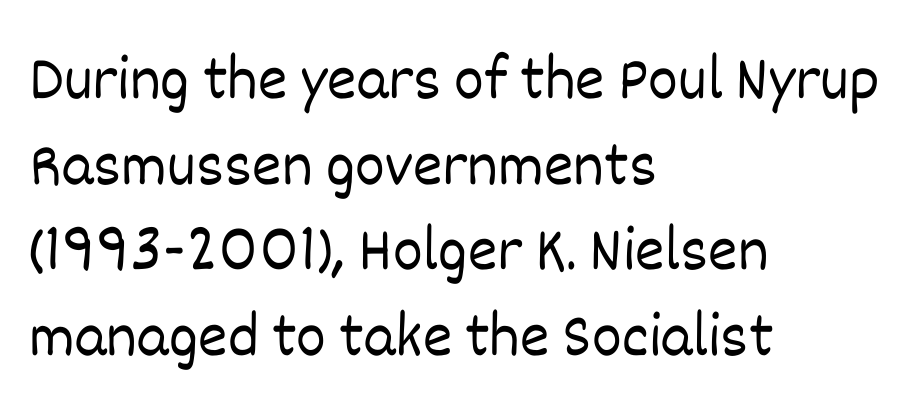
The image shows 63 px light type, upright; set left-aligned, normal line spacing (1.36x), normal letter spacing, not underlined; low stroke contrast and a large x-height.
